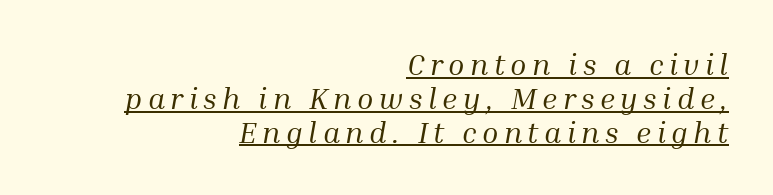
The image shows 30 px regular-weight serif type, italic (leaning right); set right-aligned, tight line spacing (1.13x), underlined; medium stroke contrast and a medium x-height.
